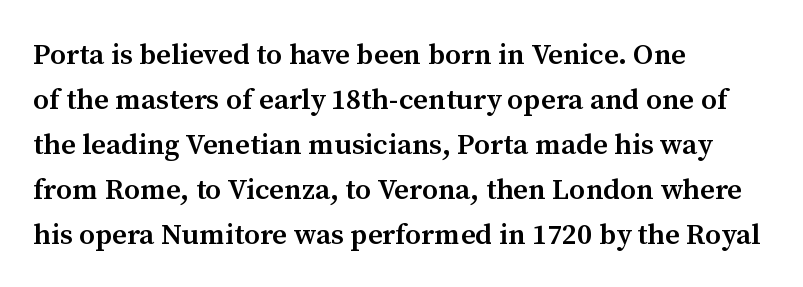
Q: Is the text bold? A: Semi-bold.
Q: Is the text italic (slanted)? A: No, it is upright.
Q: Is the typeface a serif or a sans-serif typeface? A: Serif.
Q: Is the text underlined? A: No.
Q: How is the paragraph aligned? A: Left-aligned.
Q: Is the spacing between letters normal or unusually wide? A: Normal.
Q: Is the spacing between lines tight, normal or loose? A: Normal.
Q: Width (condensed, normal, or wide)? A: Normal.
Q: Stroke contrast? A: Medium.
Q: x-height? A: Medium.
Q: Monospaced? A: No.
